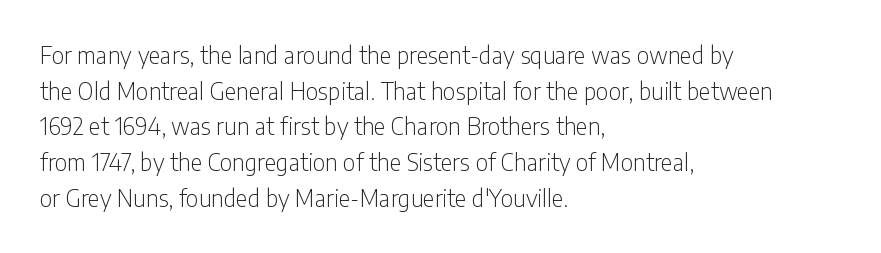
The image shows 23 px text type, upright; set left-aligned, normal line spacing (1.55x), normal letter spacing, not underlined.
